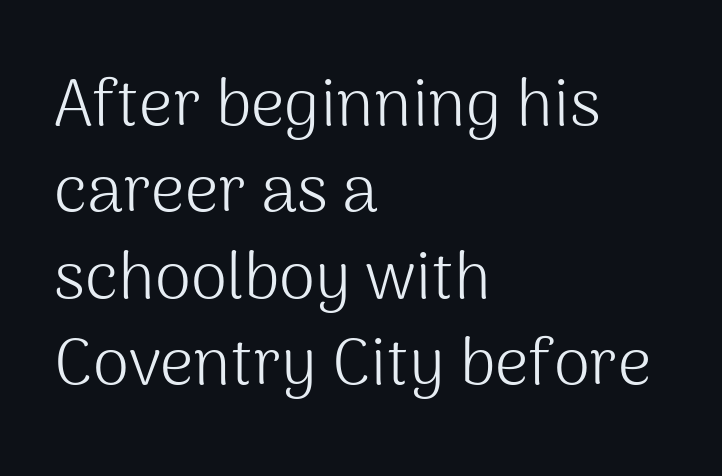
Q: Is the text bold? A: No.
Q: Is the text italic (slanted)? A: No, it is upright.
Q: Is the typeface a serif or a sans-serif typeface? A: Sans-serif.
Q: Is the text underlined? A: No.
Q: How is the paragraph aligned? A: Left-aligned.
Q: Is the spacing between letters normal or unusually wide? A: Normal.
Q: Is the spacing between lines tight, normal or loose? A: Normal.
Q: Width (condensed, normal, or wide)? A: Normal.
Q: Stroke contrast? A: Medium.
Q: x-height? A: Medium.
Q: Monospaced? A: No.
